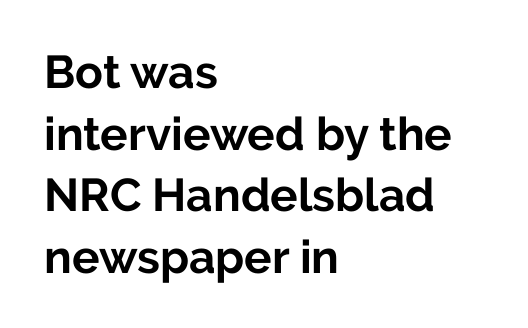
{"serif": "no", "italic": "no", "bold": "yes", "weight": "bold", "width": "normal", "stroke_contrast": "low", "x_height": "medium", "monospaced": "no", "underline": "no", "align": "left", "line_spacing": "normal", "line_spacing_ratio": 1.34, "letter_spacing": "normal", "letter_spacing_em": 0.0, "glyph_px": 46}
